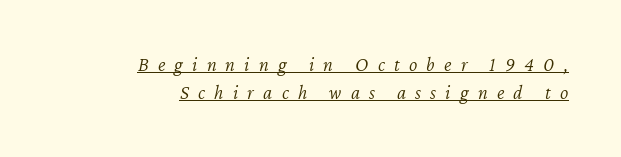
Q: Is the text bold? A: No.
Q: Is the text italic (slanted)? A: Yes, it leans right by about 12 degrees.
Q: Is the text underlined? A: Yes.
Q: How is the paragraph aligned? A: Right-aligned.
Q: Is the spacing between letters normal or unusually wide? A: Unusually wide.
Q: Is the spacing between lines tight, normal or loose? A: Normal.
